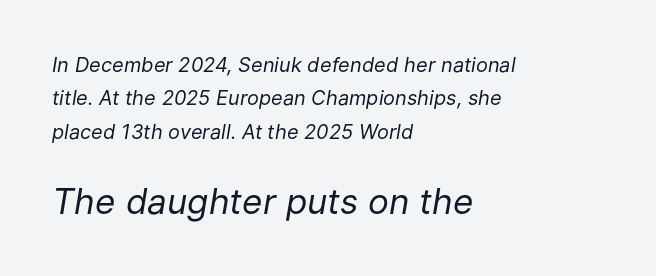
{"italic": "yes", "lean": "right", "slant_degrees": 9, "bold": "no", "weight": "regular", "width": "normal", "stroke_contrast": "low", "x_height": "medium", "monospaced": "no", "underline": "no", "align": "left", "line_spacing": "normal", "line_spacing_ratio": 1.67, "letter_spacing": "normal", "letter_spacing_em": 0.0, "larger_block": "second", "size_ratio": 1.75, "glyph_px": 35}
